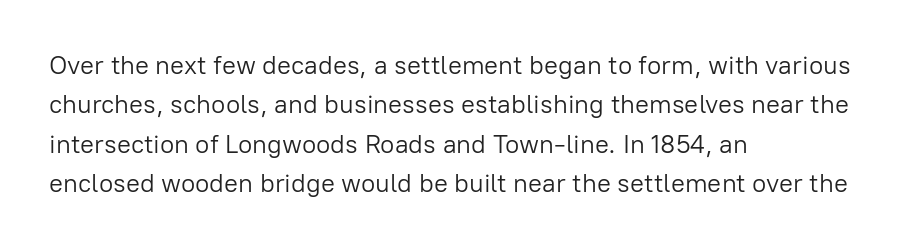
A typesetter would mark this as roman, not italic. Does the leading feel generous? No, just average. The typesetter chose a ragged-right arrangement here. The gaps between neighbouring characters are ordinary and unremarkable. Is this a heavy cut? Hardly; it is regular or lighter. The space directly below the letters is spotless.
